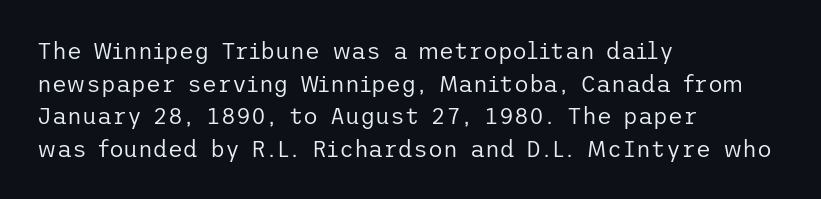
Q: Is the text bold? A: No.
Q: Is the text italic (slanted)? A: No, it is upright.
Q: Is the text underlined? A: No.
Q: How is the paragraph aligned? A: Left-aligned.
Q: Is the spacing between letters normal or unusually wide? A: Normal.
Q: Is the spacing between lines tight, normal or loose? A: Normal.
